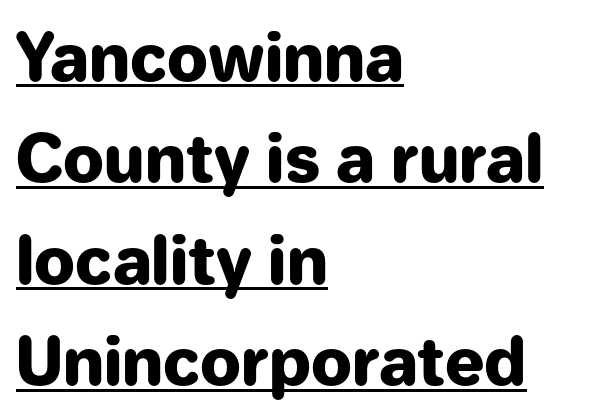
Students, note that the glyphs here touch the page at normal intervals. The typesetter has applied underlining to the passage shown. Baseline-to-baseline distance is the conventional proportion of letter height. The typography opts for an upright posture over an oblique one. In terms of weight, the rendering is a true, heavy bold.
